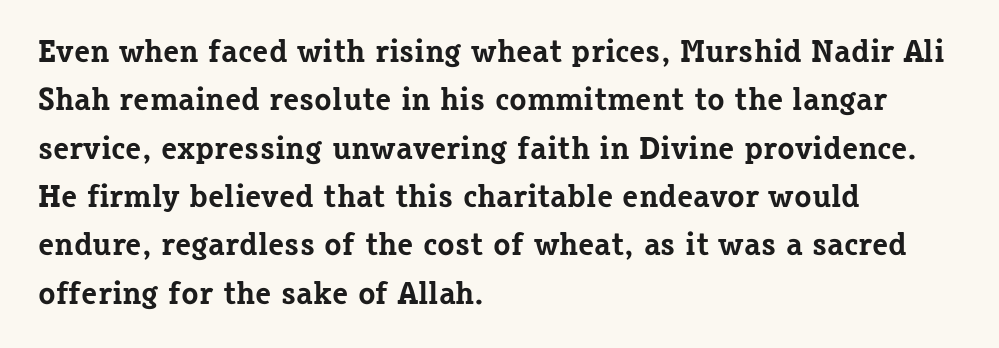
Q: Is the text bold? A: Yes.
Q: Is the text italic (slanted)? A: No, it is upright.
Q: Is the typeface a serif or a sans-serif typeface? A: Serif.
Q: Is the text underlined? A: No.
Q: How is the paragraph aligned? A: Left-aligned.
Q: Is the spacing between letters normal or unusually wide? A: Normal.
Q: Is the spacing between lines tight, normal or loose? A: Normal.
Q: Width (condensed, normal, or wide)? A: Normal.
Q: Stroke contrast? A: Low.
Q: x-height? A: Medium.
Q: Monospaced? A: No.
